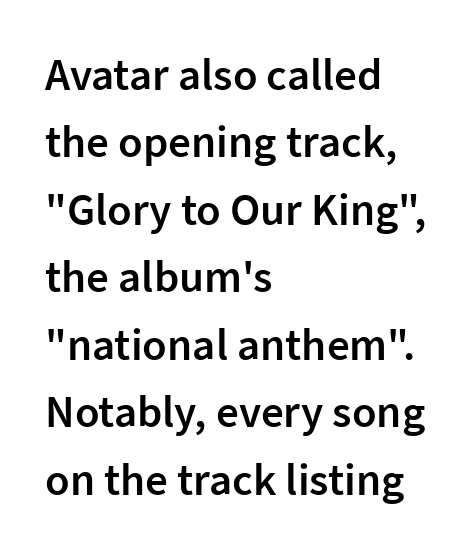
Q: Is the text bold? A: Semi-bold.
Q: Is the text italic (slanted)? A: No, it is upright.
Q: Is the typeface a serif or a sans-serif typeface? A: Sans-serif.
Q: Is the text underlined? A: No.
Q: How is the paragraph aligned? A: Left-aligned.
Q: Is the spacing between letters normal or unusually wide? A: Normal.
Q: Is the spacing between lines tight, normal or loose? A: Normal.
Q: Width (condensed, normal, or wide)? A: Normal.
Q: Stroke contrast? A: Low.
Q: x-height? A: Medium.
Q: Monospaced? A: No.
